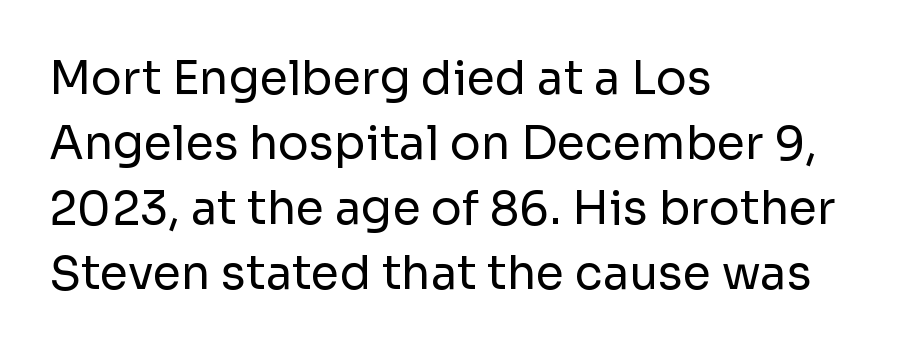
Q: Is the text bold? A: No.
Q: Is the text italic (slanted)? A: No, it is upright.
Q: Is the typeface a serif or a sans-serif typeface? A: Sans-serif.
Q: Is the text underlined? A: No.
Q: How is the paragraph aligned? A: Left-aligned.
Q: Is the spacing between letters normal or unusually wide? A: Normal.
Q: Is the spacing between lines tight, normal or loose? A: Normal.
Q: Width (condensed, normal, or wide)? A: Normal.
Q: Stroke contrast? A: Low.
Q: x-height? A: Medium.
Q: Monospaced? A: No.
